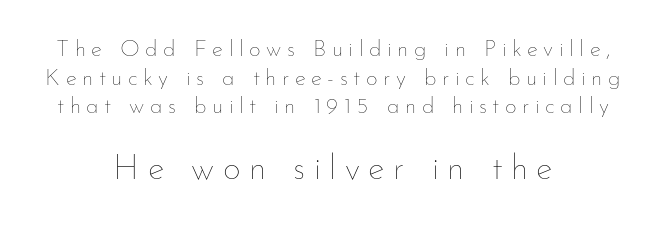
Q: Is the text bold? A: No.
Q: Is the text italic (slanted)? A: No, it is upright.
Q: Is the text underlined? A: No.
Q: How is the paragraph aligned? A: Centered.
Q: Is the spacing between letters normal or unusually wide? A: Unusually wide.
Q: Which block of text is set in a larger size, the first (top) or the second (bottom)? A: The second (bottom) one.
Q: Width (condensed, normal, or wide)? A: Normal.
Q: Stroke contrast? A: Low.
Q: x-height? A: Small.
Q: Monospaced? A: No.
